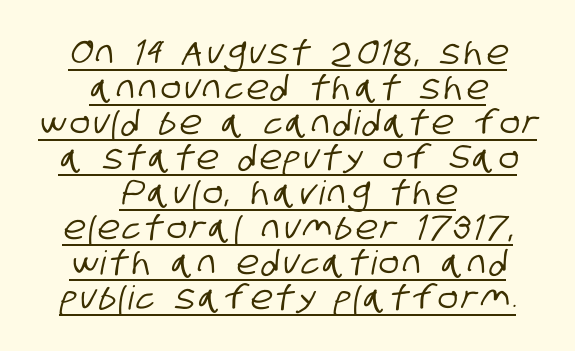
The image shows 33 px condensed sans-serif type; set centered, tight line spacing (1.06x), underlined; low stroke contrast and a large x-height.
